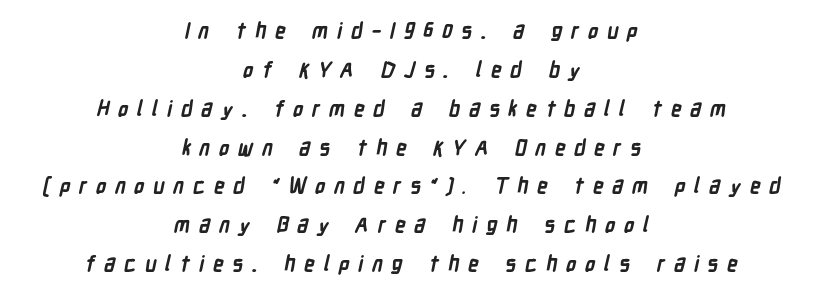
Short and long lines alike share a common midpoint. The baseline area is clear. Tracking value appears strongly positive — letters spread wide. Weight check: bold — yes, fully.
